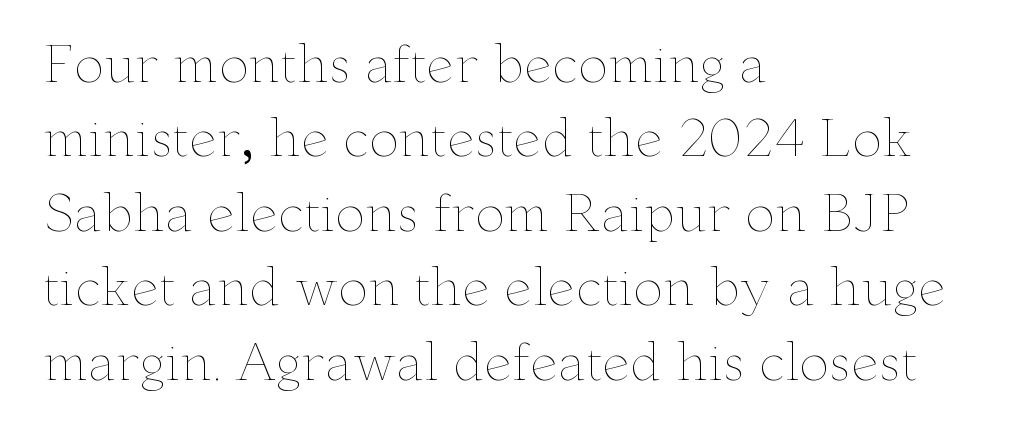
Q: Is the text bold? A: No.
Q: Is the text italic (slanted)? A: No, it is upright.
Q: Is the text underlined? A: No.
Q: How is the paragraph aligned? A: Left-aligned.
Q: Is the spacing between letters normal or unusually wide? A: Normal.
Q: Is the spacing between lines tight, normal or loose? A: Normal.
Q: Width (condensed, normal, or wide)? A: Wide.
Q: Stroke contrast? A: Low.
Q: x-height? A: Small.
Q: Monospaced? A: No.
